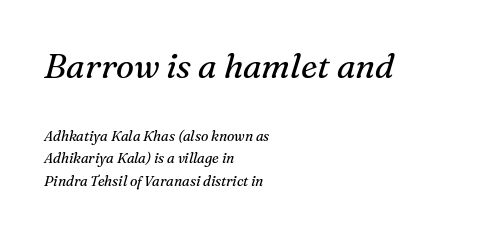
Q: Is the text bold? A: No.
Q: Is the text italic (slanted)? A: Yes, it leans right by about 16 degrees.
Q: Is the typeface a serif or a sans-serif typeface? A: Serif.
Q: Is the text underlined? A: No.
Q: How is the paragraph aligned? A: Left-aligned.
Q: Is the spacing between letters normal or unusually wide? A: Normal.
Q: Is the spacing between lines tight, normal or loose? A: Normal.
Q: Which block of text is set in a larger size, the first (top) or the second (bottom)? A: The first (top) one.
Q: Width (condensed, normal, or wide)? A: Normal.
Q: Stroke contrast? A: Medium.
Q: x-height? A: Medium.
Q: Monospaced? A: No.
